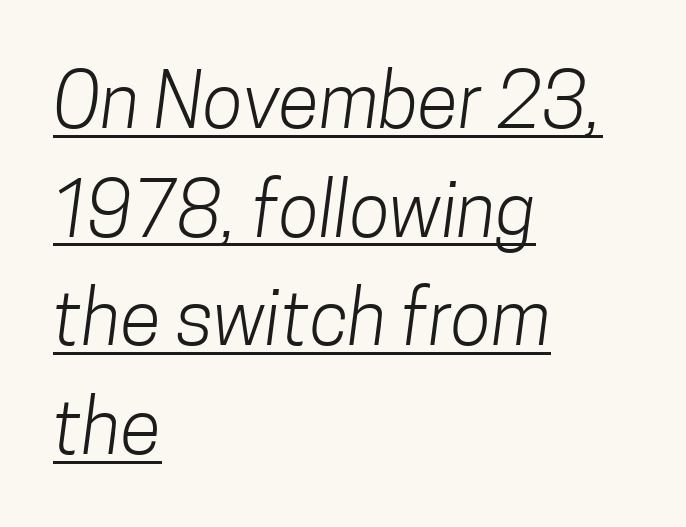
{"serif": "no", "bold": "no", "weight": "light", "width": "condensed", "stroke_contrast": "low", "x_height": "medium", "monospaced": "no", "underline": "yes", "align": "left", "line_spacing": "normal", "line_spacing_ratio": 1.45, "letter_spacing": "normal", "letter_spacing_em": 0.0, "glyph_px": 75}
